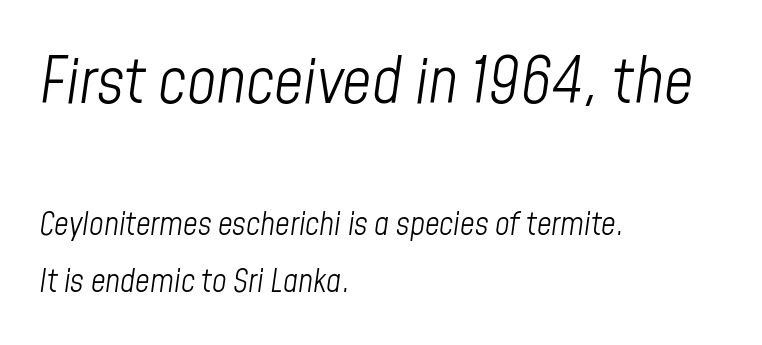
The passage shown has conventional tracking throughout. The letters are slanted; this is an italic face. The weight would be labelled regular, book, light, or lighter still. These two chunks differ in scale, with the top chunk taking the larger measure. The rendering uses natural spacing where letterforms have individual widths.
